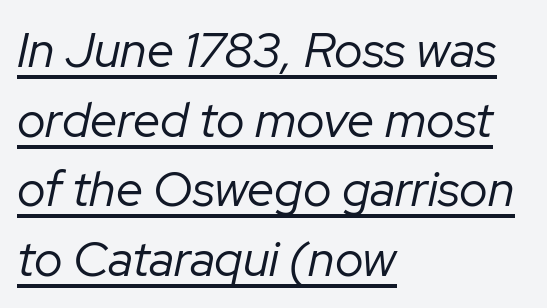
The image shows 49 px regular-weight type, italic (leaning right); set left-aligned, normal line spacing (1.42x), normal letter spacing, underlined; low stroke contrast and a medium x-height.
